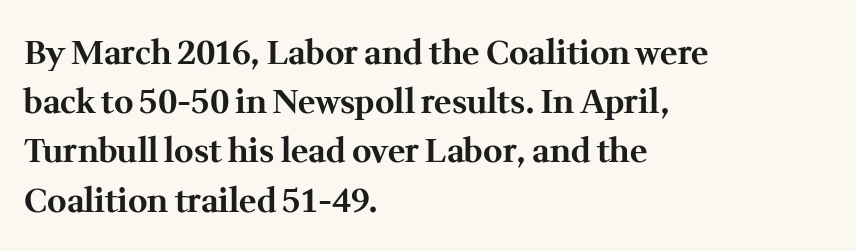
Q: Is the text bold? A: Yes.
Q: Is the text italic (slanted)? A: No, it is upright.
Q: Is the typeface a serif or a sans-serif typeface? A: Serif.
Q: Is the text underlined? A: No.
Q: How is the paragraph aligned? A: Left-aligned.
Q: Is the spacing between letters normal or unusually wide? A: Normal.
Q: Is the spacing between lines tight, normal or loose? A: Normal.
Q: Width (condensed, normal, or wide)? A: Normal.
Q: Stroke contrast? A: Medium.
Q: x-height? A: Medium.
Q: Monospaced? A: No.
